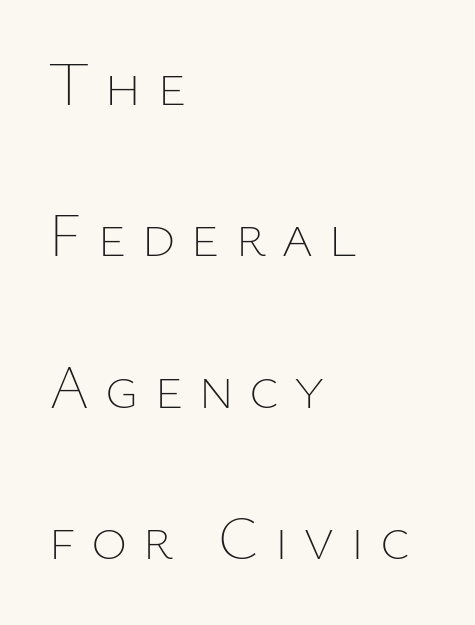
Q: Is the text bold? A: No.
Q: Is the text italic (slanted)? A: No, it is upright.
Q: Is the text underlined? A: No.
Q: How is the paragraph aligned? A: Left-aligned.
Q: Is the spacing between letters normal or unusually wide? A: Unusually wide.
Q: Is the spacing between lines tight, normal or loose? A: Loose.
Q: Width (condensed, normal, or wide)? A: Normal.
Q: Stroke contrast? A: Low.
Q: x-height? A: Medium.
Q: Monospaced? A: No.
